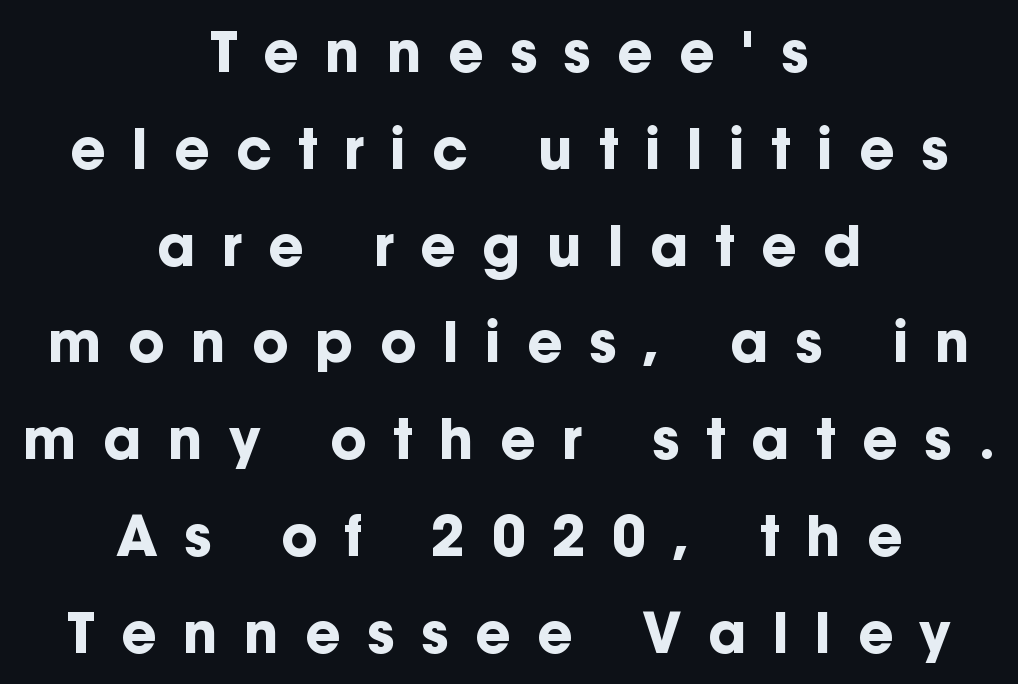
A centered setting, common on invitations and titles, is used for this passage. Posture: upright roman. Character widths vary here, with narrow letters taking less room than wide ones. Spacing between characters has been opened up far beyond the box default. A dark, heavy texture on the line: the type is bold. Each letter's strokes conclude bluntly, with no projecting serifs.
